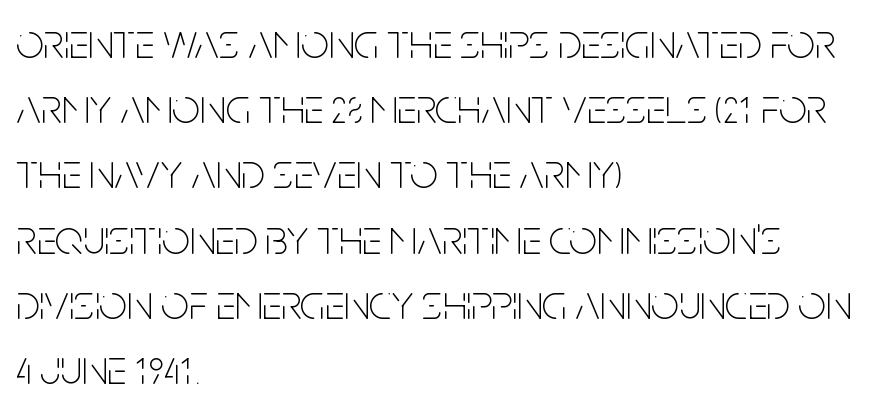
The image shows 49 px thin, condensed sans-serif type, upright; set left-aligned, normal line spacing (1.33x), normal letter spacing, not underlined; low stroke contrast and a large x-height.
